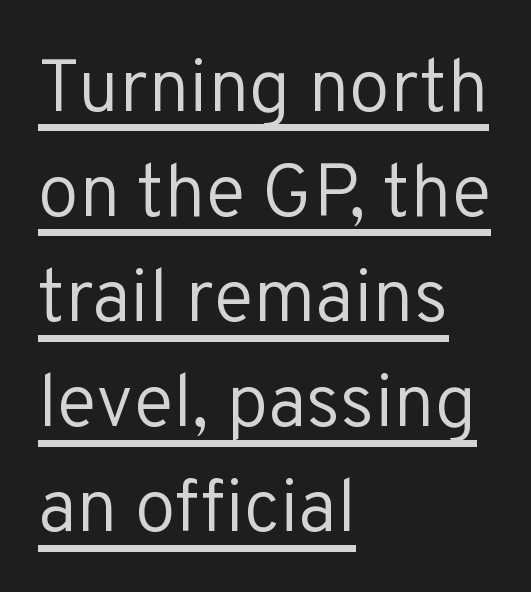
Q: Is the text bold? A: No.
Q: Is the text italic (slanted)? A: No, it is upright.
Q: Is the typeface a serif or a sans-serif typeface? A: Sans-serif.
Q: Is the text underlined? A: Yes.
Q: How is the paragraph aligned? A: Left-aligned.
Q: Is the spacing between letters normal or unusually wide? A: Normal.
Q: Is the spacing between lines tight, normal or loose? A: Normal.
Q: Width (condensed, normal, or wide)? A: Normal.
Q: Stroke contrast? A: Low.
Q: x-height? A: Medium.
Q: Monospaced? A: No.
